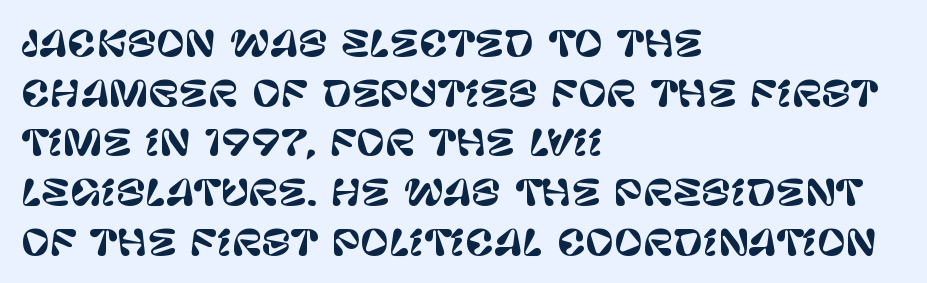
{"serif": "no", "width": "normal", "stroke_contrast": "low", "x_height": "large", "monospaced": "no", "underline": "no", "align": "left", "line_spacing": "normal", "line_spacing_ratio": 1.42, "letter_spacing": "normal", "letter_spacing_em": 0.0, "glyph_px": 35}
